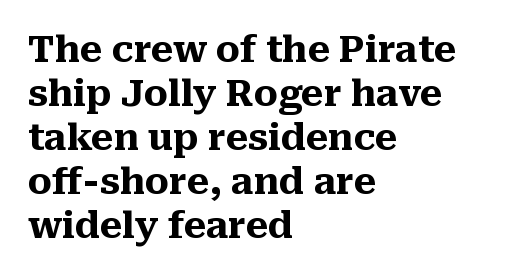
The image shows 36 px heavy serif type, upright; set left-aligned, line spacing 1.22x, normal letter spacing, not underlined; medium stroke contrast and a medium x-height.
